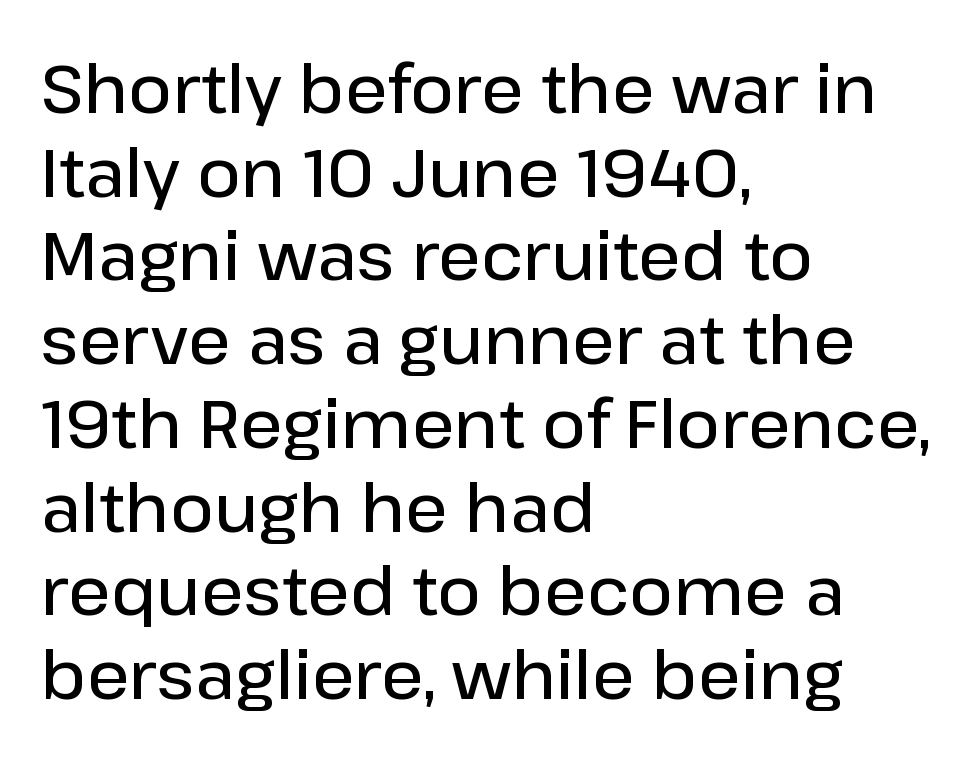
Underline: absent. The compositor pushed each line to the left boundary. Emphasis by weight is partial: semibold. Proportional: the letters do not fall into vertical columns.
